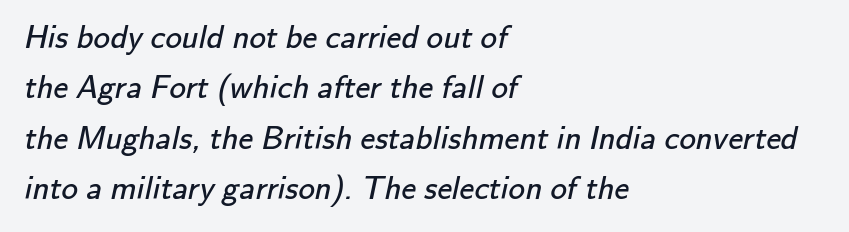
Q: Is the text bold? A: No.
Q: Is the typeface a serif or a sans-serif typeface? A: Sans-serif.
Q: Is the text underlined? A: No.
Q: How is the paragraph aligned? A: Left-aligned.
Q: Is the spacing between letters normal or unusually wide? A: Normal.
Q: Is the spacing between lines tight, normal or loose? A: Normal.
Q: Width (condensed, normal, or wide)? A: Normal.
Q: Stroke contrast? A: Low.
Q: x-height? A: Small.
Q: Monospaced? A: No.
